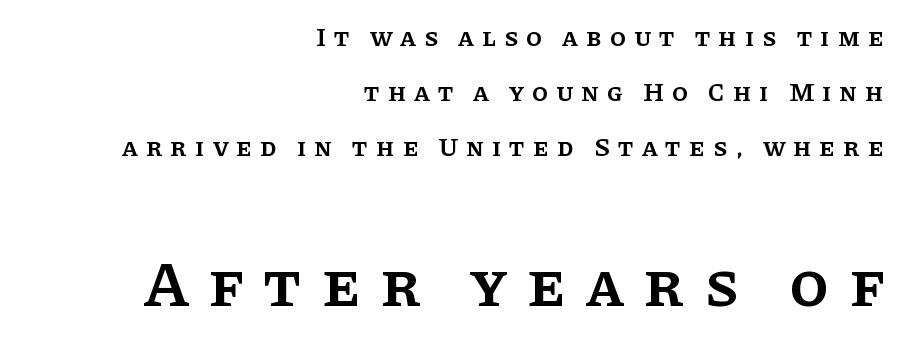
The image shows 64 px semibold serif type, upright; set right-aligned, loose line spacing (2.12x), unusually wide letter spacing (+0.31 em), not underlined; the second (bottom) block is 2.46x larger; low stroke contrast and a large x-height.
